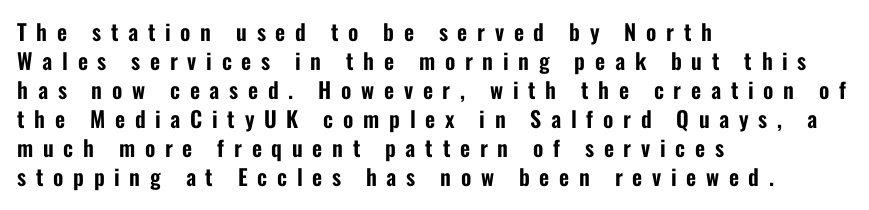
Caption: expanded tracking, letters set apart. Leading matches the norm, producing a regular column. No italicization has been applied; the sample stays upright. Reading down the block, your eye returns to a fixed left position each line. Type without underlining.
